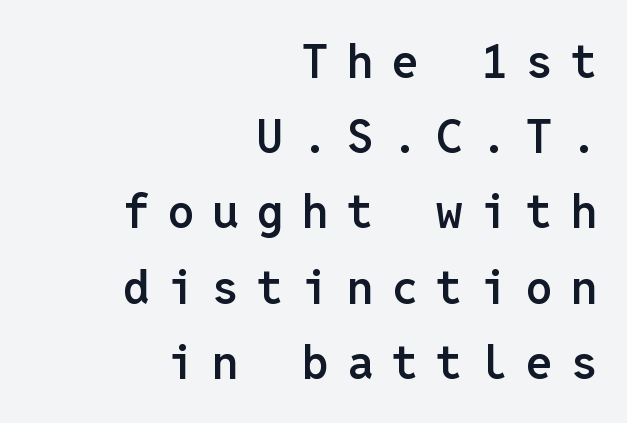
The image shows 47 px semibold sans-serif type, upright, monospaced; set right-aligned, normal line spacing (1.6x), unusually wide letter spacing (+0.39 em), not underlined; low stroke contrast and a medium x-height.
